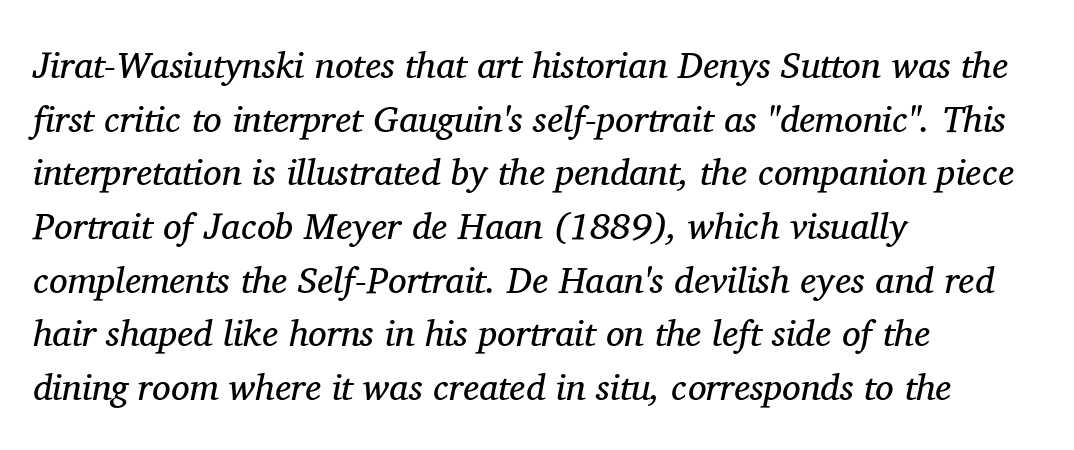
Q: Is the text bold? A: No.
Q: Is the text italic (slanted)? A: Yes, it leans right by about 11 degrees.
Q: Is the typeface a serif or a sans-serif typeface? A: Serif.
Q: Is the text underlined? A: No.
Q: How is the paragraph aligned? A: Left-aligned.
Q: Is the spacing between letters normal or unusually wide? A: Normal.
Q: Is the spacing between lines tight, normal or loose? A: Normal.
Q: Width (condensed, normal, or wide)? A: Normal.
Q: Stroke contrast? A: Medium.
Q: x-height? A: Medium.
Q: Monospaced? A: No.
